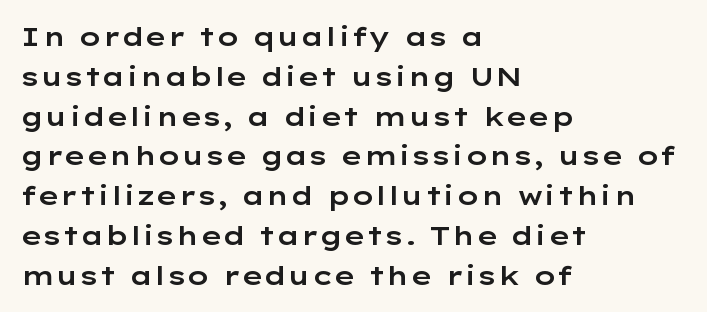
How would I describe the line gaps? Plain and ordinary. Does extra space separate the letters? No, they use regular spacing. These lines stack with their left ends in a neat column. Underlining? Definitely not there. Quick note: not italic, upright.
